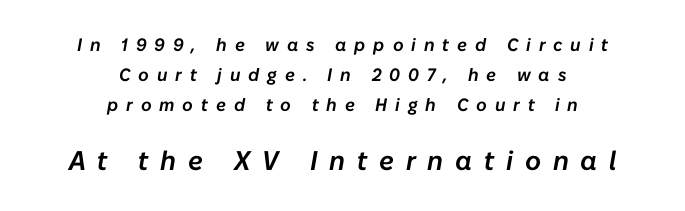
Q: Is the text italic (slanted)? A: Yes, it leans right by about 10 degrees.
Q: Is the text underlined? A: No.
Q: How is the paragraph aligned? A: Centered.
Q: Is the spacing between letters normal or unusually wide? A: Unusually wide.
Q: Is the spacing between lines tight, normal or loose? A: Normal.
Q: Which block of text is set in a larger size, the first (top) or the second (bottom)? A: The second (bottom) one.
